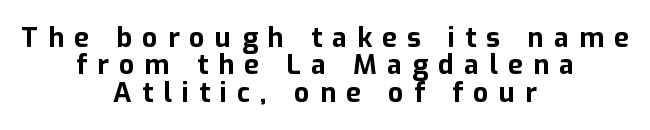
The lettering stays uniformly vertical, giving the passage a roman look. Centered paragraph, ragged on both sides. Letters rest on an invisible, unmarked baseline. Cramped leading. You could only call the tracking loose — the letters float apart.
